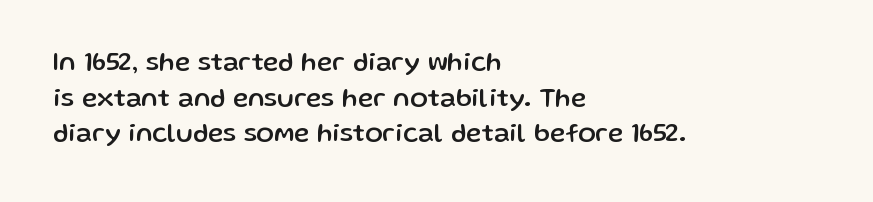
{"italic": "no", "underline": "no", "align": "left", "line_spacing": "normal", "line_spacing_ratio": 1.37, "letter_spacing": "normal", "letter_spacing_em": 0.0, "glyph_px": 26}
